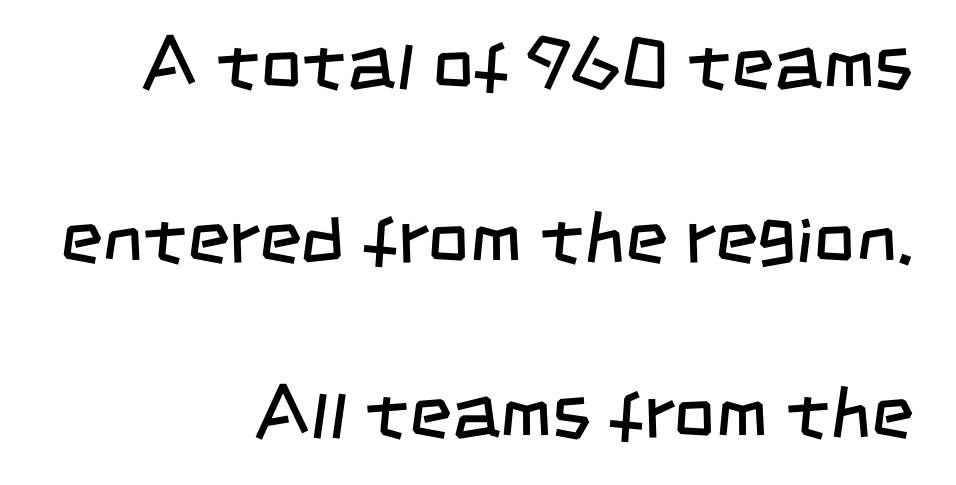
Q: Is the text bold? A: No.
Q: Is the typeface a serif or a sans-serif typeface? A: Sans-serif.
Q: Is the text underlined? A: No.
Q: How is the paragraph aligned? A: Right-aligned.
Q: Is the spacing between letters normal or unusually wide? A: Normal.
Q: Is the spacing between lines tight, normal or loose? A: Loose.
Q: Width (condensed, normal, or wide)? A: Condensed.
Q: Stroke contrast? A: Low.
Q: x-height? A: Large.
Q: Monospaced? A: No.
